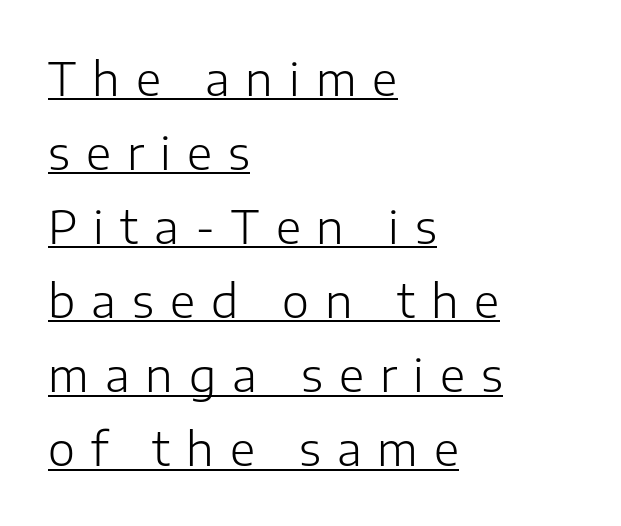
The image shows 46 px light sans-serif type, upright; set left-aligned, normal line spacing (1.61x), unusually wide letter spacing (+0.35 em), underlined; low stroke contrast and a medium x-height.
